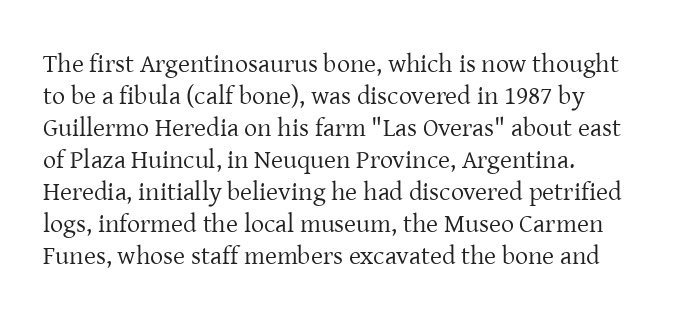
Q: Is the text bold? A: No.
Q: Is the text italic (slanted)? A: No, it is upright.
Q: Is the text underlined? A: No.
Q: Is the spacing between letters normal or unusually wide? A: Normal.
